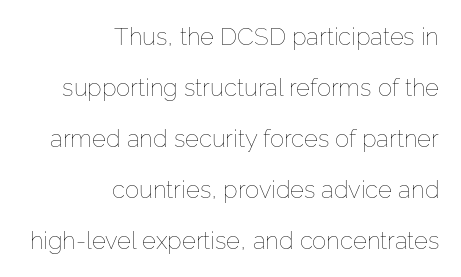
The image shows 24 px text type, upright; set right-aligned, loose line spacing (2.12x), normal letter spacing, not underlined.
